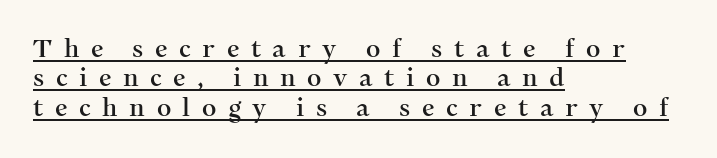
Q: Is the text italic (slanted)? A: No, it is upright.
Q: Is the text underlined? A: Yes.
Q: How is the paragraph aligned? A: Left-aligned.
Q: Is the spacing between letters normal or unusually wide? A: Unusually wide.
